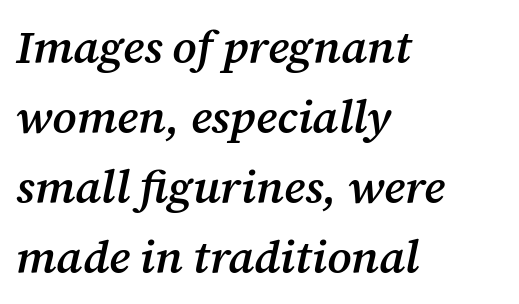
The image shows 46 px semibold serif type, italic (leaning right); set left-aligned, normal line spacing (1.52x), normal letter spacing, not underlined; medium stroke contrast and a medium x-height.
